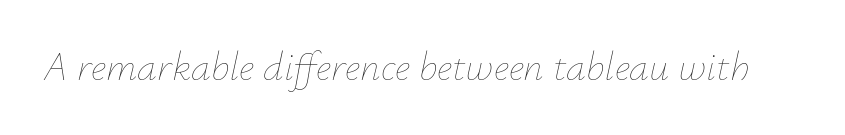
{"italic": "yes", "lean": "right", "slant_degrees": 12, "bold": "no", "weight": "thin", "width": "normal", "stroke_contrast": "low", "x_height": "small", "monospaced": "no", "underline": "no", "letter_spacing": "normal", "letter_spacing_em": 0.0, "glyph_px": 40}
